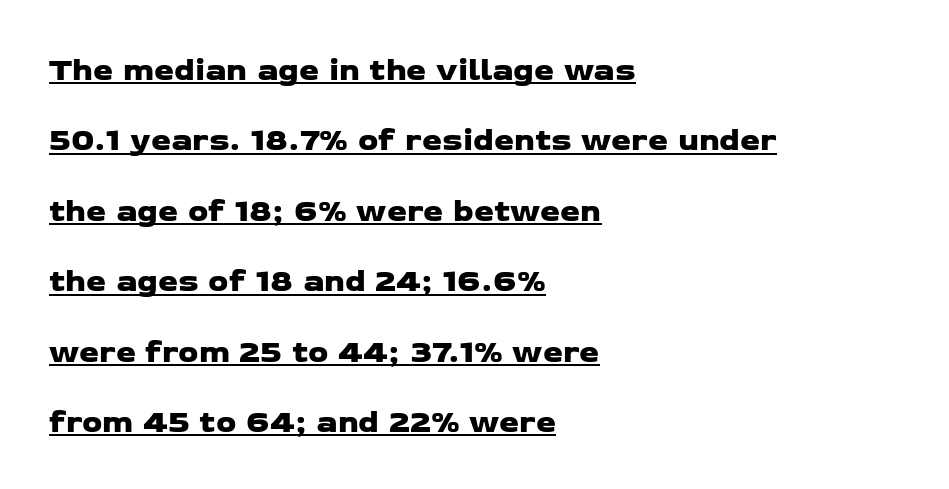
Q: Is the typeface a serif or a sans-serif typeface? A: Sans-serif.
Q: Is the text underlined? A: Yes.
Q: How is the paragraph aligned? A: Left-aligned.
Q: Is the spacing between letters normal or unusually wide? A: Normal.
Q: Is the spacing between lines tight, normal or loose? A: Loose.
Q: Width (condensed, normal, or wide)? A: Wide.
Q: Stroke contrast? A: Low.
Q: x-height? A: Medium.
Q: Monospaced? A: No.
